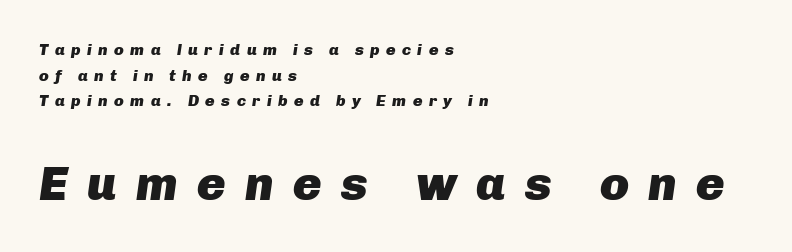
Q: Is the text bold? A: Yes.
Q: Is the text italic (slanted)? A: Yes, it leans right by about 8 degrees.
Q: Is the text underlined? A: No.
Q: How is the paragraph aligned? A: Left-aligned.
Q: Is the spacing between letters normal or unusually wide? A: Unusually wide.
Q: Is the spacing between lines tight, normal or loose? A: Normal.
Q: Which block of text is set in a larger size, the first (top) or the second (bottom)? A: The second (bottom) one.
Q: Width (condensed, normal, or wide)? A: Normal.
Q: Stroke contrast? A: Low.
Q: x-height? A: Medium.
Q: Monospaced? A: No.
